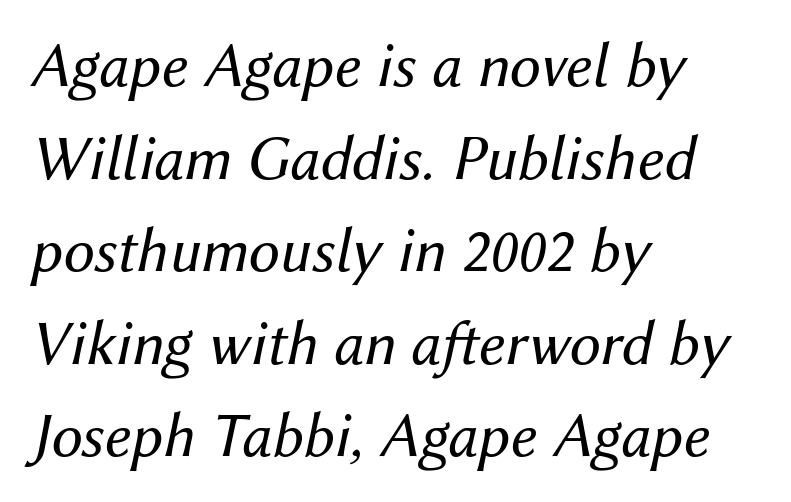
The image shows 63 px regular-weight type, italic (leaning right); set left-aligned, normal line spacing (1.47x), normal letter spacing, not underlined; medium stroke contrast and a medium x-height.
